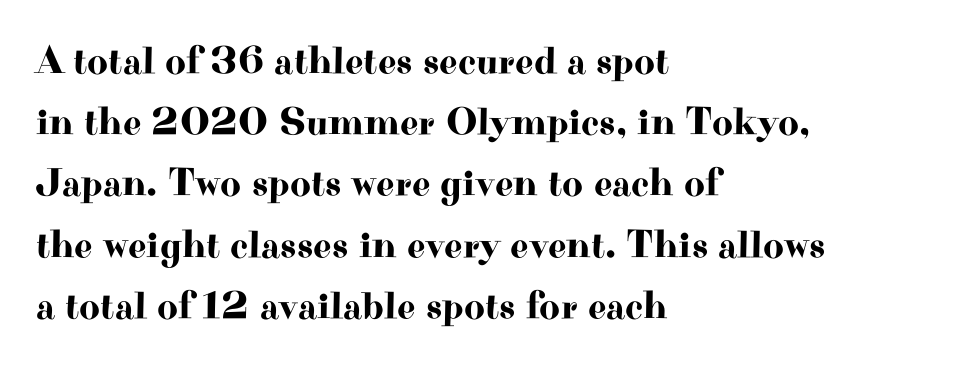
Q: Is the text italic (slanted)? A: No, it is upright.
Q: Is the typeface a serif or a sans-serif typeface? A: Serif.
Q: Is the text underlined? A: No.
Q: How is the paragraph aligned? A: Left-aligned.
Q: Is the spacing between letters normal or unusually wide? A: Normal.
Q: Is the spacing between lines tight, normal or loose? A: Normal.
Q: Width (condensed, normal, or wide)? A: Wide.
Q: Stroke contrast? A: High.
Q: x-height? A: Small.
Q: Monospaced? A: No.
